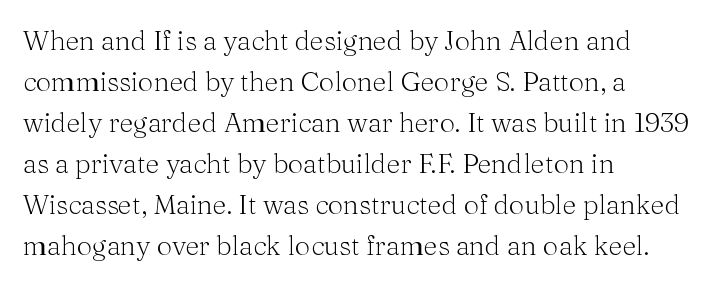
The image shows 27 px text type, upright; set left-aligned, normal line spacing (1.52x), normal letter spacing, not underlined.
